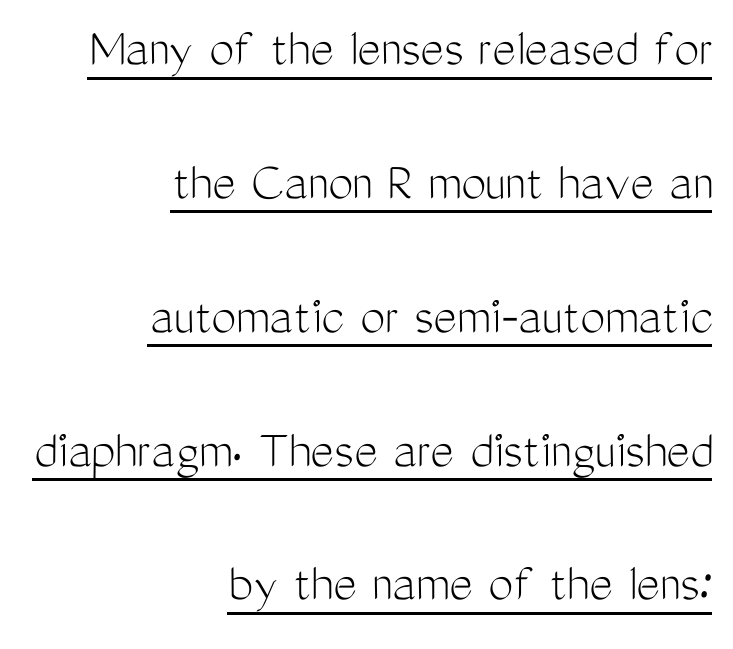
The image shows 56 px light, condensed sans-serif type, upright; set right-aligned, loose line spacing (2.39x), normal letter spacing, underlined; medium stroke contrast and a medium x-height.
